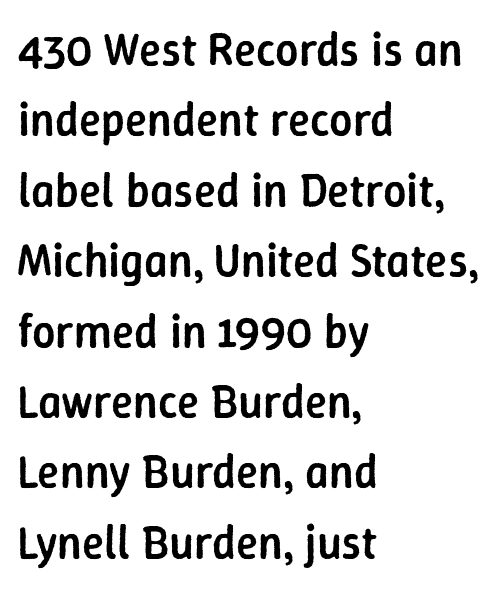
{"serif": "no", "italic": "no", "bold": "semi", "weight": "semibold", "width": "normal", "stroke_contrast": "low", "x_height": "medium", "monospaced": "no", "underline": "no", "align": "left", "line_spacing": "normal", "line_spacing_ratio": 1.53, "letter_spacing": "normal", "letter_spacing_em": 0.0, "glyph_px": 46}
